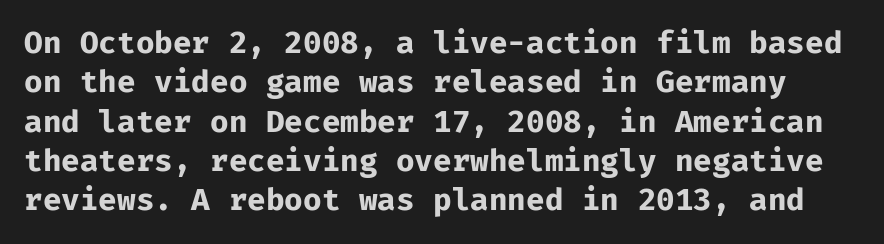
{"serif": "no", "italic": "no", "bold": "yes", "weight": "bold", "width": "normal", "stroke_contrast": "low", "x_height": "medium", "monospaced": "yes", "underline": "no", "line_spacing": "normal", "line_spacing_ratio": 1.27, "letter_spacing": "normal", "letter_spacing_em": 0.0, "glyph_px": 31}
